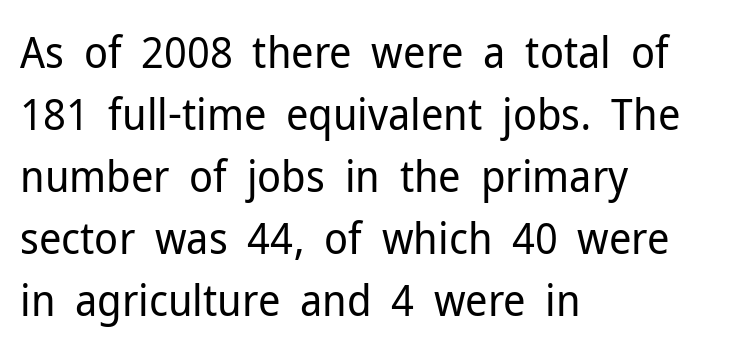
The image shows 44 px regular-weight sans-serif type, upright; set left-aligned, normal line spacing (1.41x), normal letter spacing, not underlined; low stroke contrast and a medium x-height.
